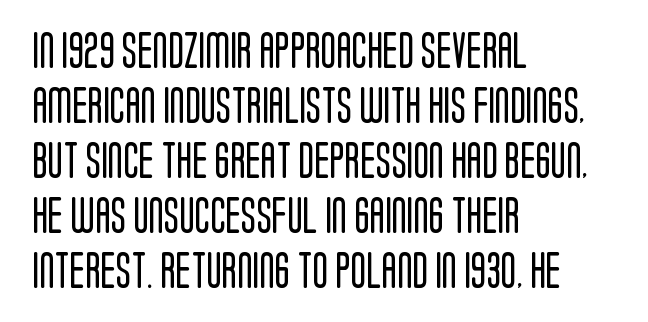
The image shows 36 px regular-weight, condensed sans-serif type, upright; set left-aligned, normal line spacing (1.53x), normal letter spacing, not underlined; low stroke contrast and a large x-height.
